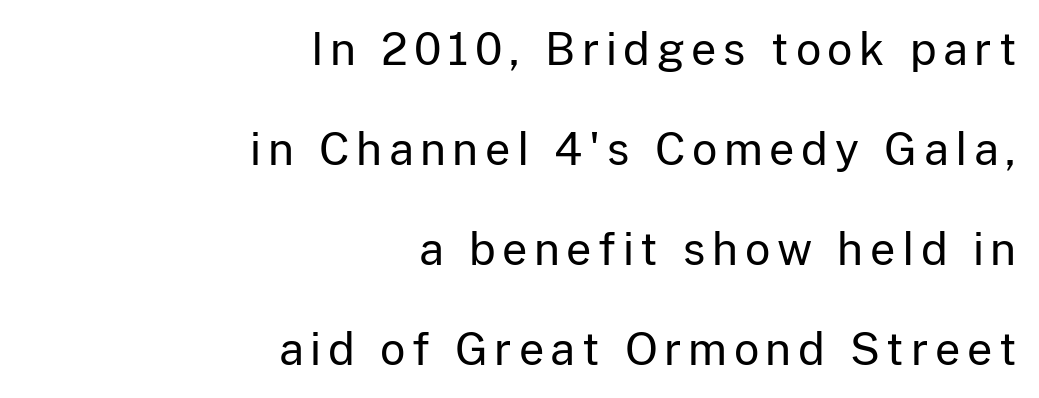
The image shows 44 px regular-weight sans-serif type, upright; set right-aligned, loose line spacing (2.27x), not underlined; low stroke contrast and a medium x-height.
